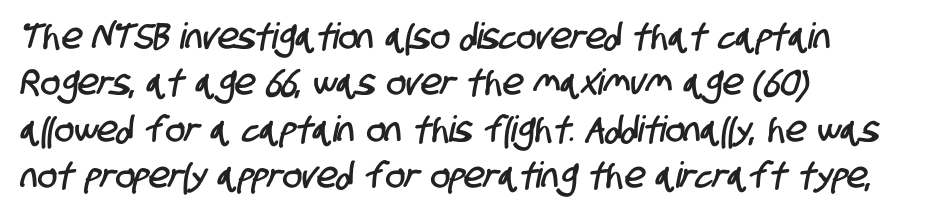
Spacing verdict: proportional, widths tailored to each character. Evenly set lines give the paragraph a standard silhouette. Casual observation: everything's shoved over to the left. The face used here is a sans, in the tradition of grotesques and geometrics.
